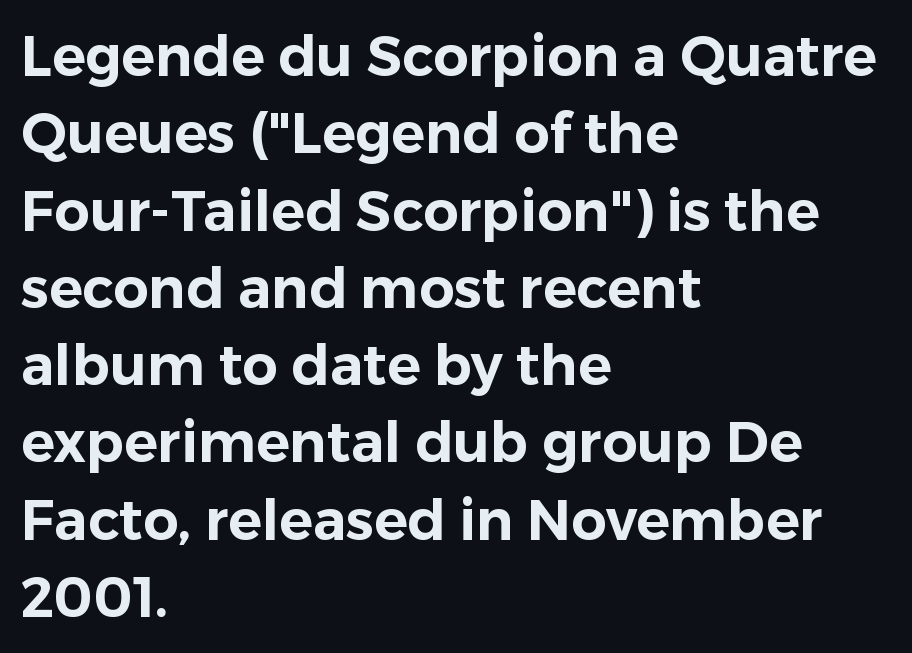
Q: Is the text italic (slanted)? A: No, it is upright.
Q: Is the typeface a serif or a sans-serif typeface? A: Sans-serif.
Q: Is the text underlined? A: No.
Q: How is the paragraph aligned? A: Left-aligned.
Q: Is the spacing between letters normal or unusually wide? A: Normal.
Q: Is the spacing between lines tight, normal or loose? A: Normal.
Q: Width (condensed, normal, or wide)? A: Normal.
Q: Stroke contrast? A: Low.
Q: x-height? A: Medium.
Q: Monospaced? A: No.
